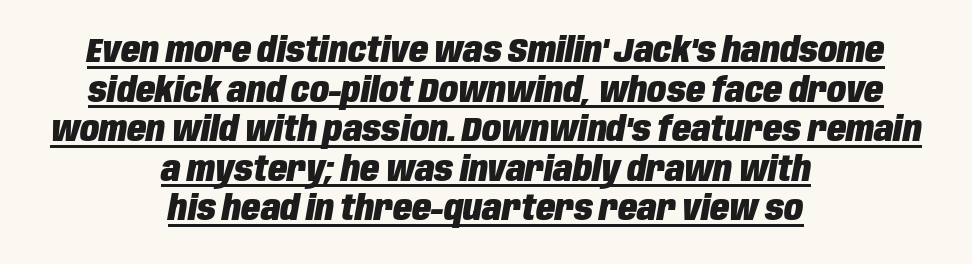
{"italic": "yes", "lean": "right", "slant_degrees": 10, "bold": "yes", "weight": "heavy", "width": "condensed", "stroke_contrast": "low", "x_height": "large", "monospaced": "no", "underline": "yes", "align": "center", "line_spacing": "tight", "line_spacing_ratio": 1.13, "letter_spacing": "normal", "letter_spacing_em": 0.0, "glyph_px": 35}
